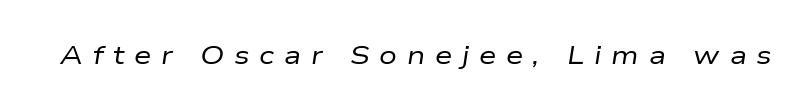
{"italic": "yes", "lean": "right", "slant_degrees": 9, "bold": "no", "underline": "no", "letter_spacing": "wide", "letter_spacing_em": 0.39, "glyph_px": 25}
